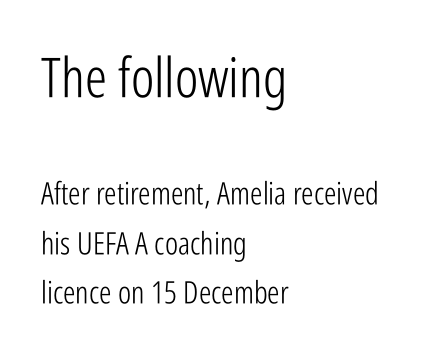
Q: Is the text bold? A: No.
Q: Is the text italic (slanted)? A: No, it is upright.
Q: Is the typeface a serif or a sans-serif typeface? A: Sans-serif.
Q: Is the text underlined? A: No.
Q: How is the paragraph aligned? A: Left-aligned.
Q: Is the spacing between letters normal or unusually wide? A: Normal.
Q: Is the spacing between lines tight, normal or loose? A: Normal.
Q: Which block of text is set in a larger size, the first (top) or the second (bottom)? A: The first (top) one.
Q: Width (condensed, normal, or wide)? A: Condensed.
Q: Stroke contrast? A: Low.
Q: x-height? A: Medium.
Q: Monospaced? A: No.
